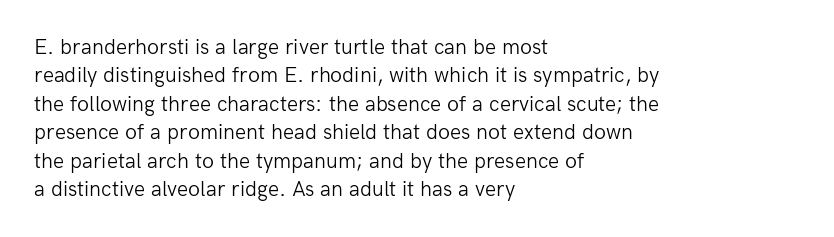
Q: Is the text bold? A: No.
Q: Is the text italic (slanted)? A: No, it is upright.
Q: Is the text underlined? A: No.
Q: How is the paragraph aligned? A: Left-aligned.
Q: Is the spacing between letters normal or unusually wide? A: Normal.
Q: Is the spacing between lines tight, normal or loose? A: Normal.
